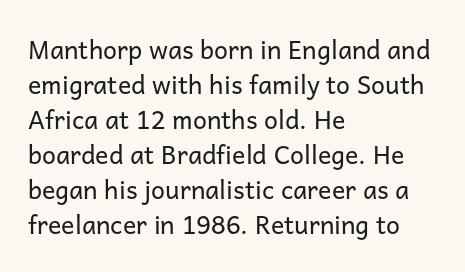
The image shows 25 px text type, upright; set left-aligned, normal line spacing (1.4x), normal letter spacing, not underlined.
